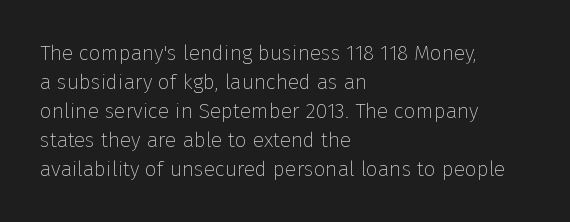
The image shows 21 px text type, upright; set left-aligned, normal line spacing (1.38x), normal letter spacing, not underlined.
